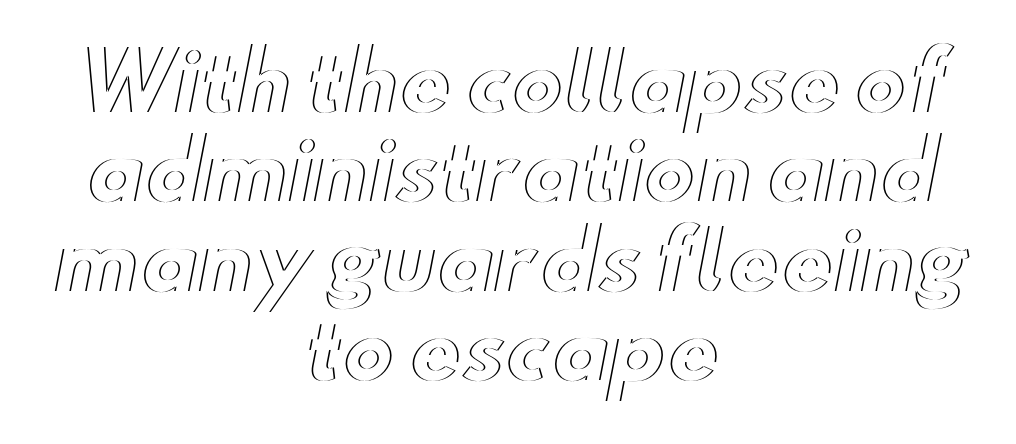
{"width": "wide", "x_height": "small", "monospaced": "no", "underline": "no", "align": "center", "line_spacing": "tight", "line_spacing_ratio": 1.13, "letter_spacing": "normal", "letter_spacing_em": 0.0, "glyph_px": 79}
